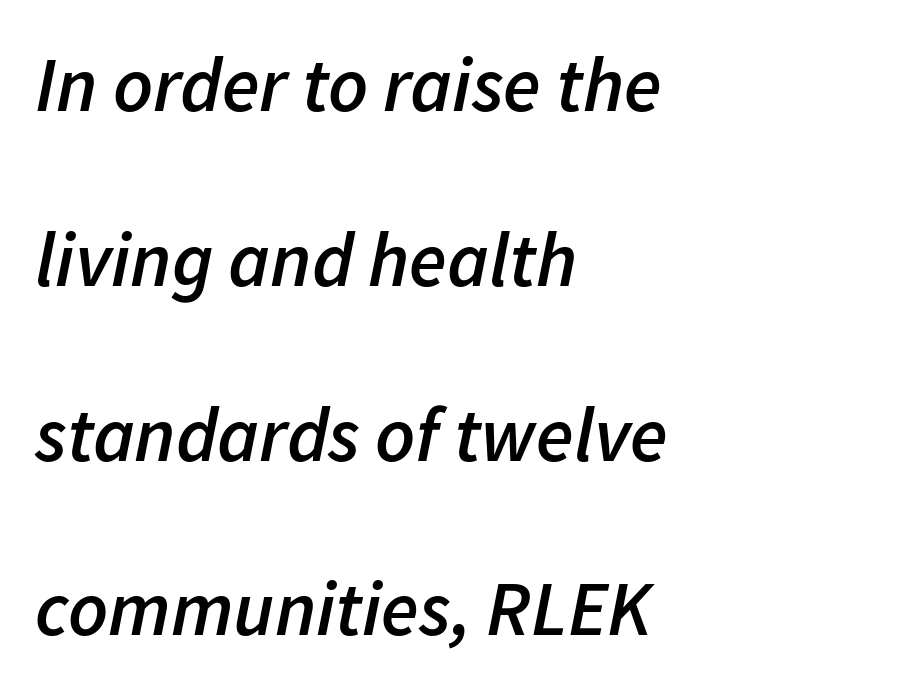
Q: Is the text bold? A: Semi-bold.
Q: Is the text italic (slanted)? A: Yes, it leans right by about 11 degrees.
Q: Is the text underlined? A: No.
Q: How is the paragraph aligned? A: Left-aligned.
Q: Is the spacing between letters normal or unusually wide? A: Normal.
Q: Is the spacing between lines tight, normal or loose? A: Loose.
Q: Width (condensed, normal, or wide)? A: Normal.
Q: Stroke contrast? A: Low.
Q: x-height? A: Medium.
Q: Monospaced? A: No.
